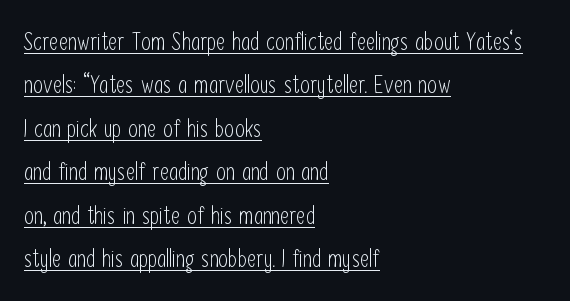
The weight tops out at a normal text grade. The rag falls on the right side of this text block. When letters stand straight like this, we call the style roman or upright. Students, note that the glyphs here touch the page at normal intervals. The specimen includes a rule beneath the text block's lines.
